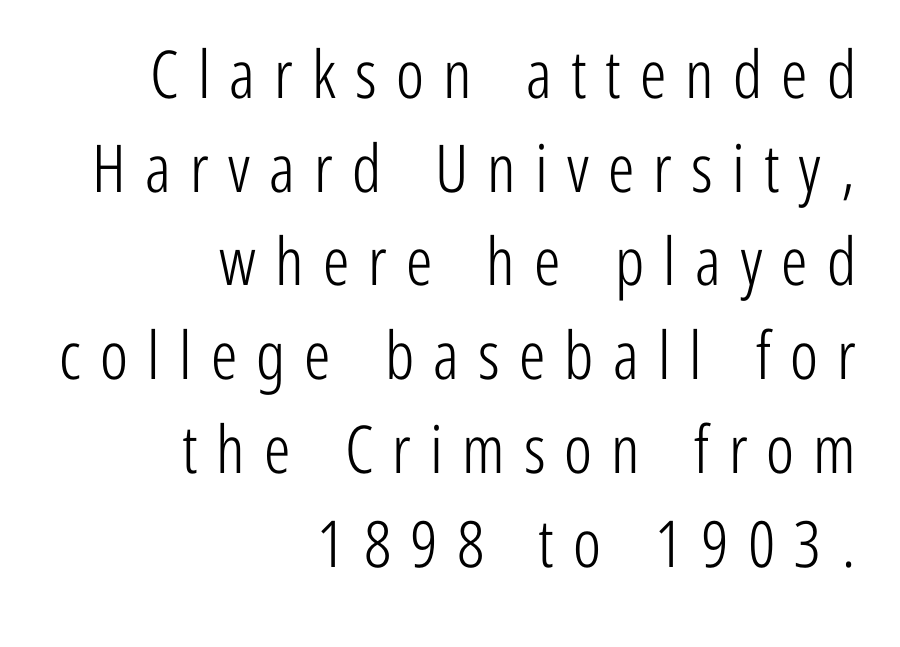
The image shows 66 px light, condensed sans-serif type, upright; set right-aligned, normal line spacing (1.42x), unusually wide letter spacing (+0.29 em), not underlined; low stroke contrast and a medium x-height.
